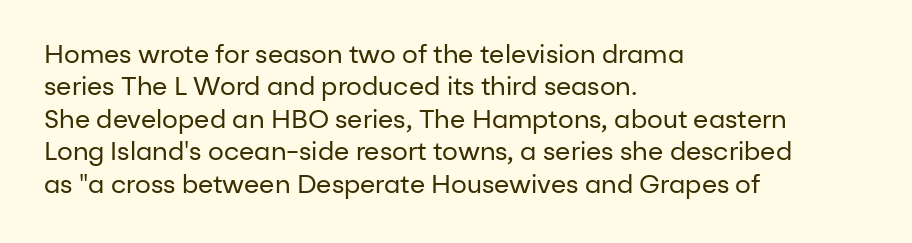
The image shows 25 px text type, upright; set left-aligned, normal line spacing (1.3x), normal letter spacing, not underlined.
